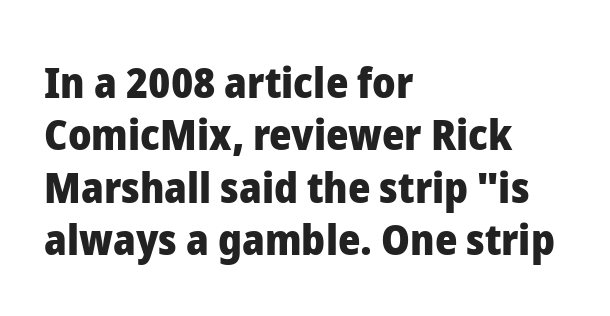
{"serif": "no", "italic": "no", "bold": "yes", "weight": "heavy", "width": "normal", "stroke_contrast": "low", "x_height": "medium", "monospaced": "no", "underline": "no", "align": "left", "line_spacing_ratio": 1.22, "letter_spacing": "normal", "letter_spacing_em": 0.0, "glyph_px": 43}
